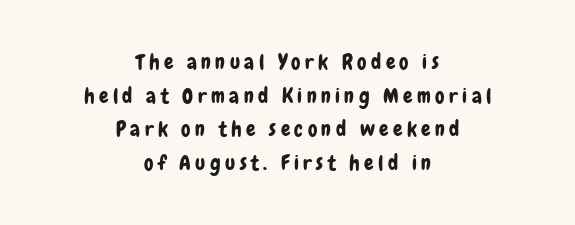
Vertically, the passage feels balanced, rows spaced as you'd expect. Alignment: centered. The axis of the letterforms is exactly vertical. Substantial extra tracking has been applied to these lines. This rendering features lettering with no underline.
